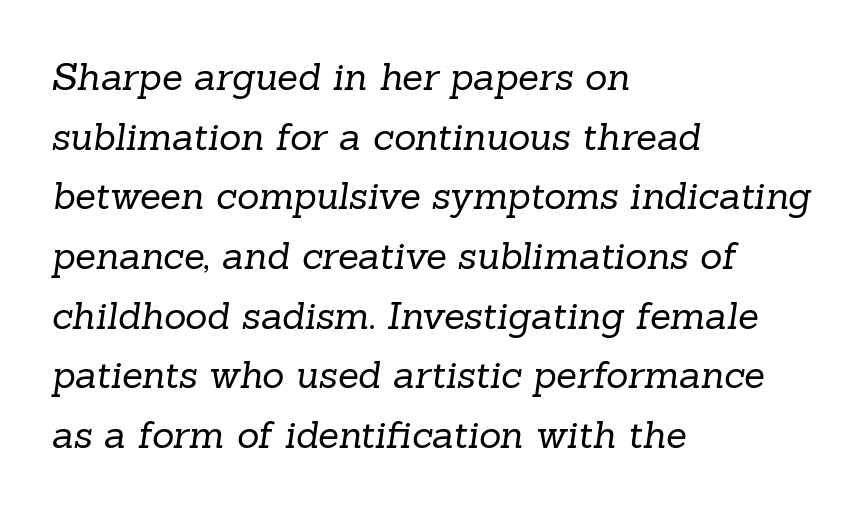
Q: Is the text bold? A: No.
Q: Is the typeface a serif or a sans-serif typeface? A: Serif.
Q: Is the text underlined? A: No.
Q: How is the paragraph aligned? A: Left-aligned.
Q: Is the spacing between letters normal or unusually wide? A: Normal.
Q: Is the spacing between lines tight, normal or loose? A: Normal.
Q: Width (condensed, normal, or wide)? A: Normal.
Q: Stroke contrast? A: Low.
Q: x-height? A: Medium.
Q: Monospaced? A: No.
